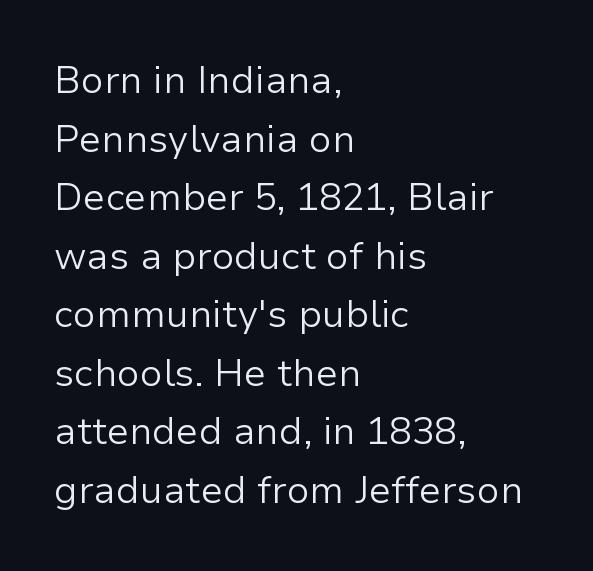
{"serif": "no", "italic": "no", "bold": "no", "weight": "light", "width": "normal", "stroke_contrast": "low", "x_height": "medium", "monospaced": "no", "underline": "no", "align": "left", "line_spacing": "normal", "line_spacing_ratio": 1.54, "letter_spacing": "normal", "letter_spacing_em": 0.0, "glyph_px": 38}
